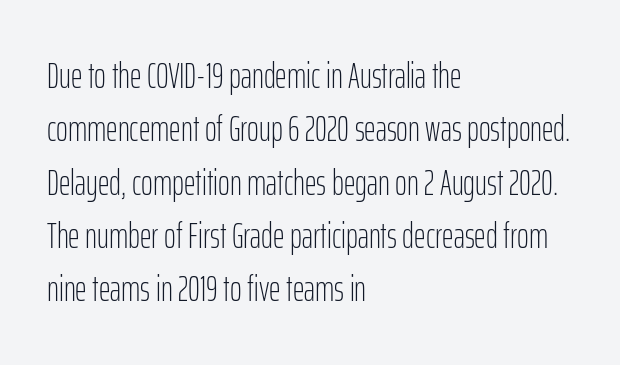
Q: Is the text bold? A: No.
Q: Is the text italic (slanted)? A: No, it is upright.
Q: Is the typeface a serif or a sans-serif typeface? A: Sans-serif.
Q: Is the text underlined? A: No.
Q: How is the paragraph aligned? A: Left-aligned.
Q: Is the spacing between letters normal or unusually wide? A: Normal.
Q: Is the spacing between lines tight, normal or loose? A: Normal.
Q: Width (condensed, normal, or wide)? A: Condensed.
Q: Stroke contrast? A: Low.
Q: x-height? A: Medium.
Q: Monospaced? A: No.
